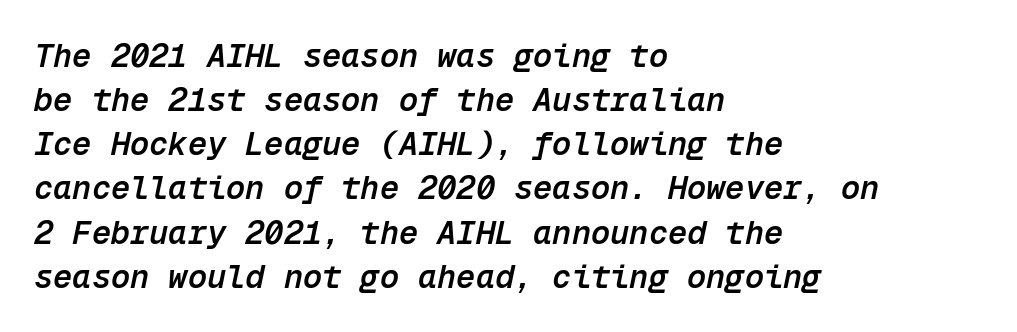
{"italic": "yes", "lean": "right", "slant_degrees": 12, "bold": "semi", "weight": "semibold", "width": "normal", "stroke_contrast": "low", "x_height": "medium", "monospaced": "yes", "underline": "no", "align": "left", "line_spacing": "normal", "line_spacing_ratio": 1.38, "letter_spacing": "normal", "letter_spacing_em": 0.0, "glyph_px": 32}
